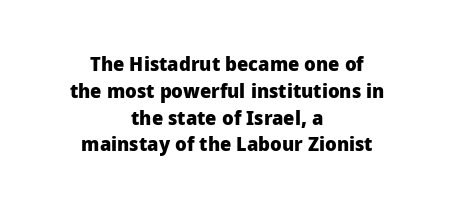
The image shows 20 px bold type, upright; set centered, normal line spacing (1.34x), normal letter spacing, not underlined.
